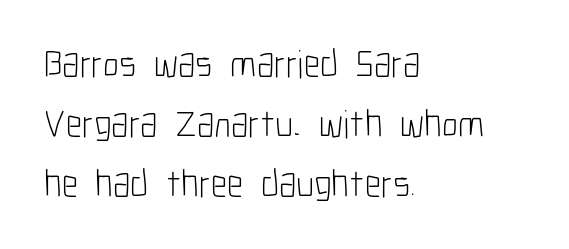
Q: Is the text bold? A: No.
Q: Is the text italic (slanted)? A: No, it is upright.
Q: Is the typeface a serif or a sans-serif typeface? A: Sans-serif.
Q: Is the text underlined? A: No.
Q: How is the paragraph aligned? A: Left-aligned.
Q: Is the spacing between letters normal or unusually wide? A: Normal.
Q: Is the spacing between lines tight, normal or loose? A: Normal.
Q: Width (condensed, normal, or wide)? A: Condensed.
Q: Stroke contrast? A: Low.
Q: x-height? A: Medium.
Q: Monospaced? A: No.
